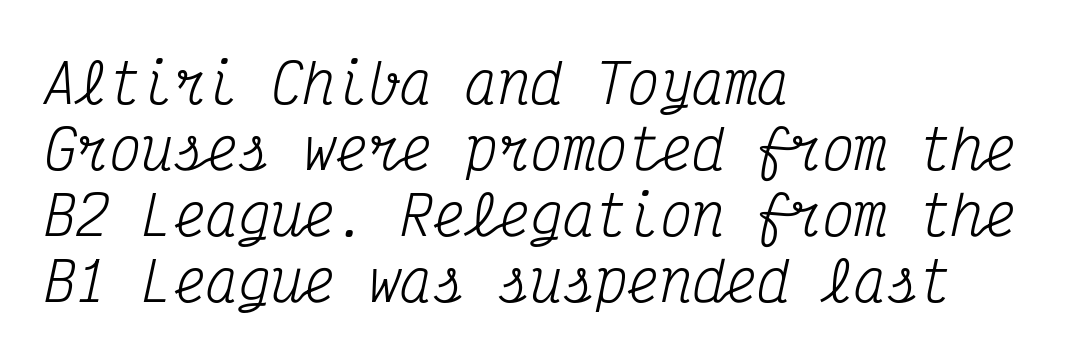
{"serif": "yes", "italic": "yes", "lean": "right", "slant_degrees": 12, "bold": "no", "weight": "regular", "width": "condensed", "stroke_contrast": "medium", "x_height": "medium", "monospaced": "yes", "underline": "no", "align": "left", "line_spacing_ratio": 1.22, "letter_spacing": "normal", "letter_spacing_em": 0.0, "glyph_px": 54}
